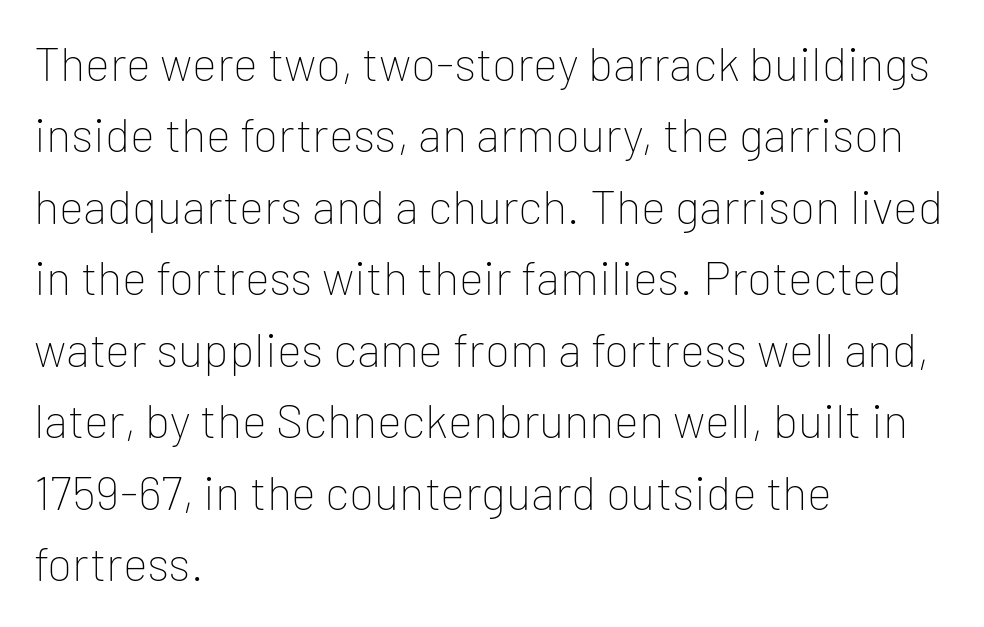
The image shows 47 px thin sans-serif type, upright; set left-aligned, normal line spacing (1.52x), normal letter spacing, not underlined; low stroke contrast and a medium x-height.
